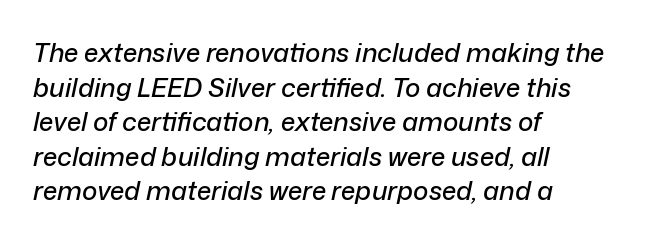
Quick note: interline space is typical. A typesetter would mark this as italic. Anything drawn beneath the words? Only blank space. These lines are set flush left with a ragged right edge. The horizontal fit of the characters is conventional and even.
